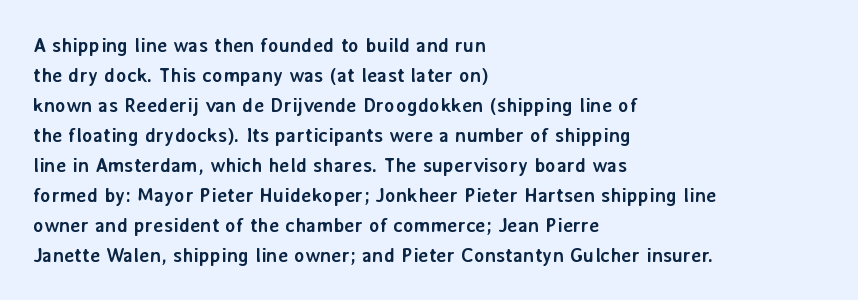
Q: Is the text bold? A: Yes.
Q: Is the text italic (slanted)? A: No, it is upright.
Q: Is the text underlined? A: No.
Q: How is the paragraph aligned? A: Left-aligned.
Q: Is the spacing between letters normal or unusually wide? A: Normal.
Q: Is the spacing between lines tight, normal or loose? A: Normal.
